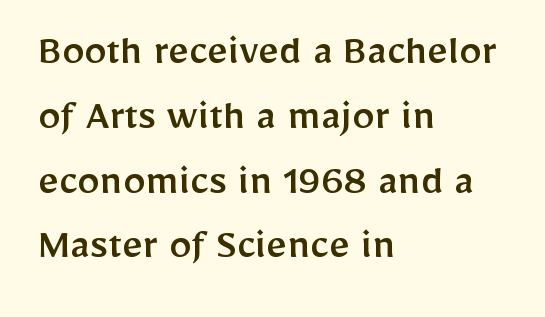
Q: Is the text italic (slanted)? A: No, it is upright.
Q: Is the typeface a serif or a sans-serif typeface? A: Sans-serif.
Q: Is the text underlined? A: No.
Q: How is the paragraph aligned? A: Left-aligned.
Q: Is the spacing between letters normal or unusually wide? A: Normal.
Q: Is the spacing between lines tight, normal or loose? A: Normal.
Q: Width (condensed, normal, or wide)? A: Normal.
Q: Stroke contrast? A: Low.
Q: x-height? A: Medium.
Q: Monospaced? A: No.
